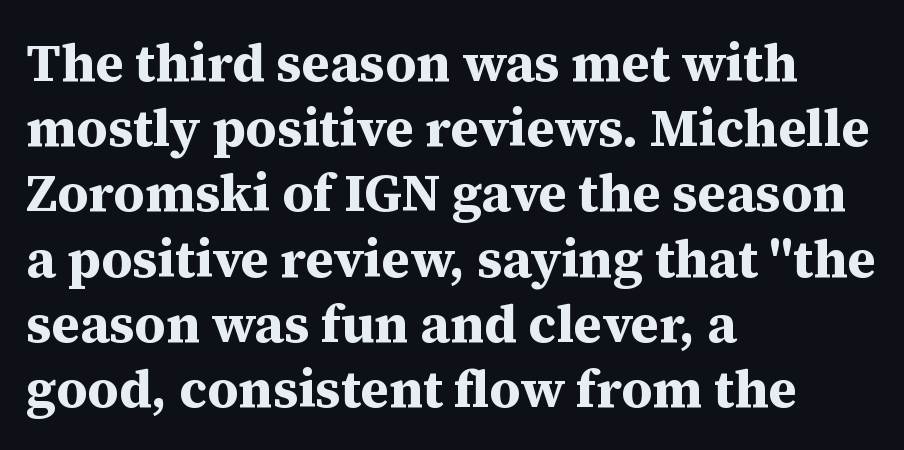
The image shows 53 px bold serif type, upright; set left-aligned, line spacing 1.23x, normal letter spacing, not underlined; medium stroke contrast and a medium x-height.
